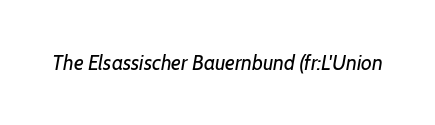
The whole block is typeset with a tilt. A clean baseline with only descenders dipping below it. Here the glyphs are tracked normally, forming tight word shapes. These glyphs show unthickened strokes, regular width or finer.
